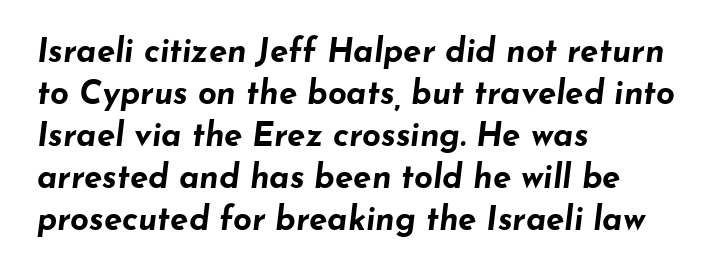
Look at the stroke-to-counter ratio: heavy, a bold. Is this a fixed-width face? No — the glyphs have proportional, varying widths. One glance says typical: line gaps are just what's usual. Check under the words: just untouched page.
